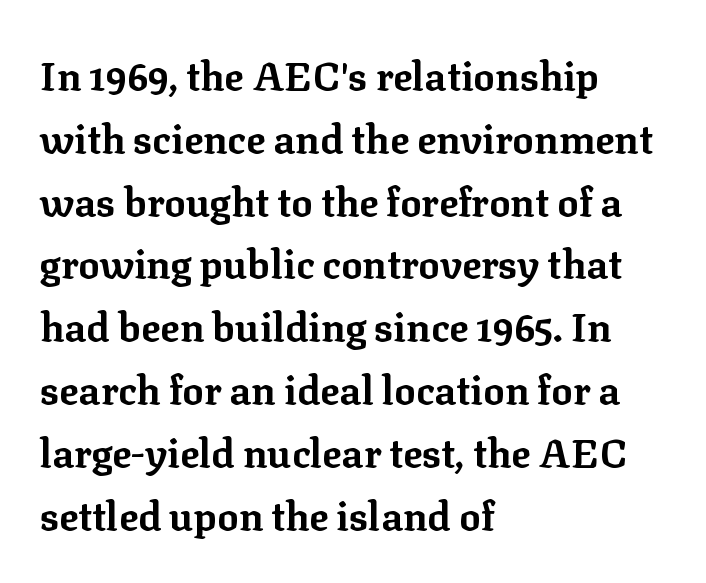
Q: Is the text bold? A: Yes.
Q: Is the text italic (slanted)? A: No, it is upright.
Q: Is the typeface a serif or a sans-serif typeface? A: Serif.
Q: Is the text underlined? A: No.
Q: How is the paragraph aligned? A: Left-aligned.
Q: Is the spacing between letters normal or unusually wide? A: Normal.
Q: Is the spacing between lines tight, normal or loose? A: Normal.
Q: Width (condensed, normal, or wide)? A: Normal.
Q: Stroke contrast? A: Low.
Q: x-height? A: Medium.
Q: Monospaced? A: No.
